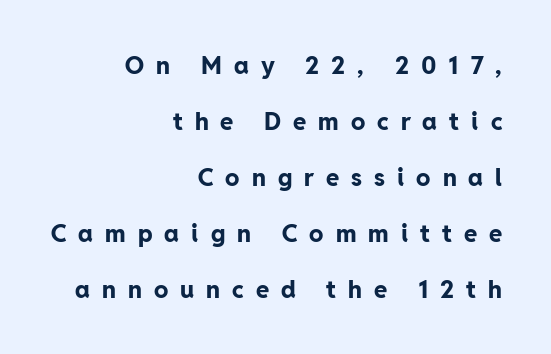
In terms of letterspacing, this is a distinctly airy, spread setting. The face used here has the dense, thick strokes of a bold. A typesetter would call this leading open, well beyond the default. The type sits square on the baseline with zero lean. The compositor pushed each line to the right boundary. Check under the words: just untouched page.
